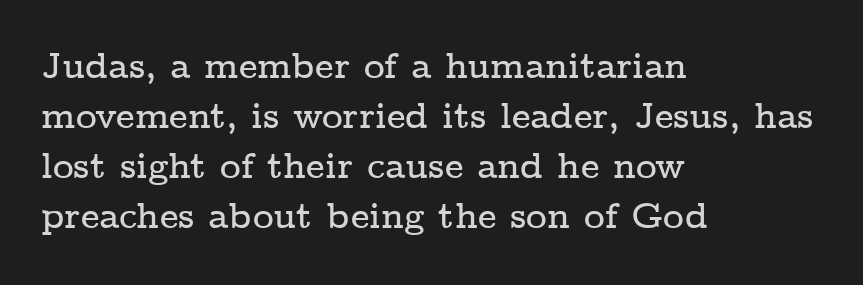
Q: Is the text italic (slanted)? A: No, it is upright.
Q: Is the typeface a serif or a sans-serif typeface? A: Serif.
Q: Is the text underlined? A: No.
Q: How is the paragraph aligned? A: Left-aligned.
Q: Is the spacing between letters normal or unusually wide? A: Normal.
Q: Is the spacing between lines tight, normal or loose? A: Normal.
Q: Width (condensed, normal, or wide)? A: Wide.
Q: Stroke contrast? A: Low.
Q: x-height? A: Medium.
Q: Monospaced? A: No.
